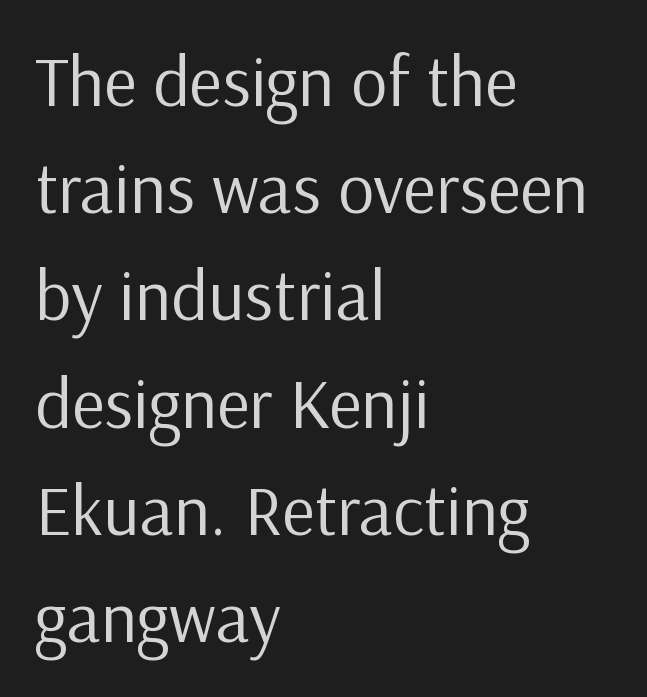
{"serif": "no", "italic": "no", "bold": "no", "weight": "regular", "width": "normal", "stroke_contrast": "low", "x_height": "medium", "monospaced": "no", "underline": "no", "align": "left", "line_spacing": "normal", "line_spacing_ratio": 1.51, "letter_spacing": "normal", "letter_spacing_em": 0.0, "glyph_px": 71}
